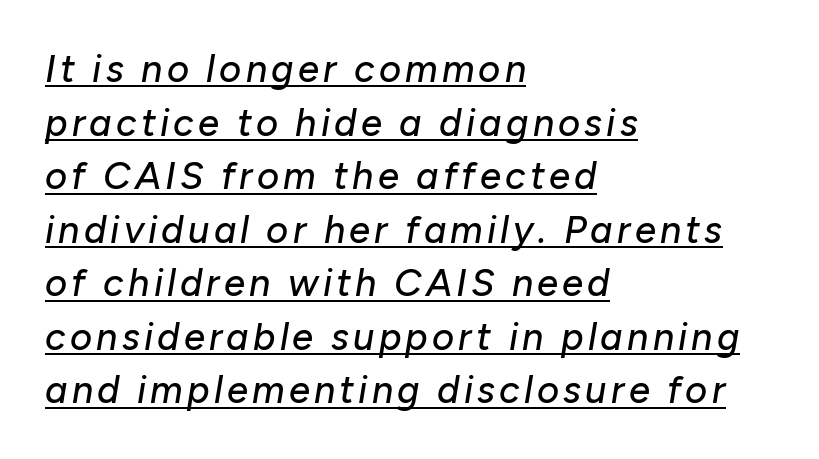
Q: Is the text italic (slanted)? A: Yes, it leans right by about 10 degrees.
Q: Is the text underlined? A: Yes.
Q: How is the paragraph aligned? A: Left-aligned.
Q: Is the spacing between lines tight, normal or loose? A: Normal.
Q: Width (condensed, normal, or wide)? A: Normal.
Q: Stroke contrast? A: Low.
Q: x-height? A: Medium.
Q: Monospaced? A: No.
